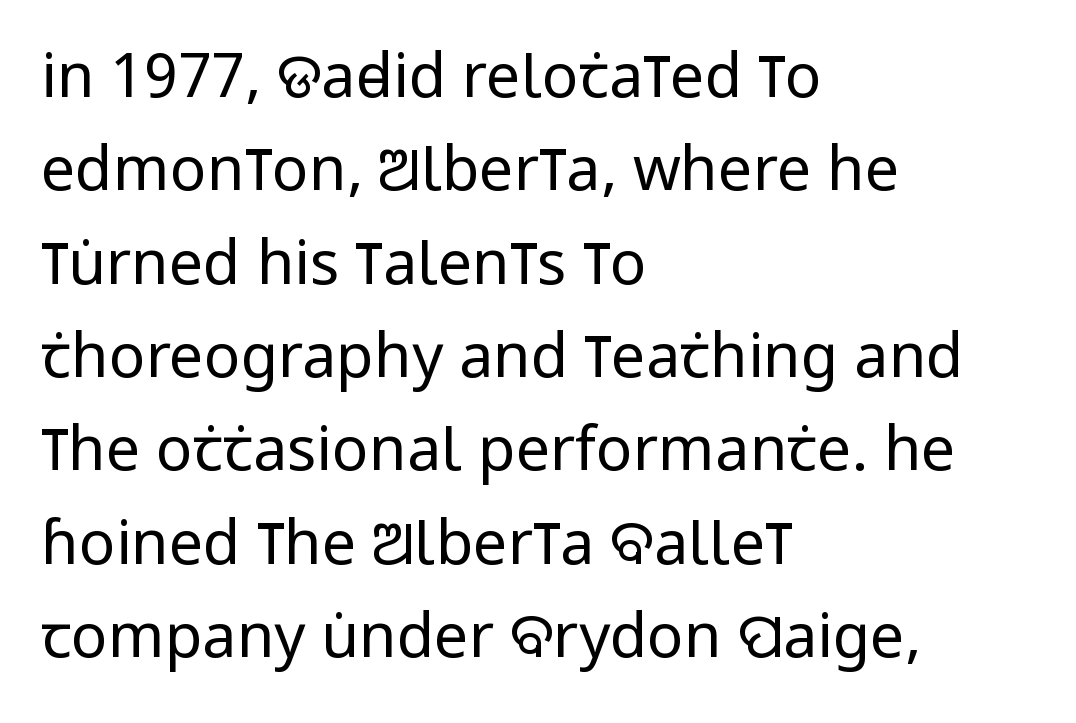
Does the lettering tilt? It doesn't — this is upright. Stroke terminals: plain, sans-serif. Proportional: the letters do not fall into vertical columns. Which margin do the lines hug? The left one — the right edge is uneven.
